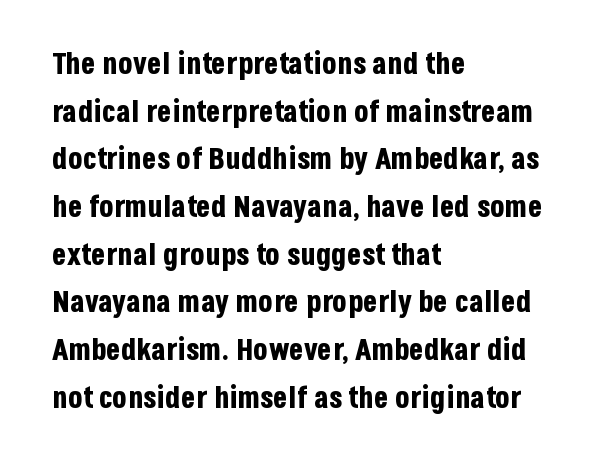
The ragged edge is on the right, which tells us the setting is flush left. The letters stand upright; this is a roman face. A full-strength bold gives these letters their thick strokes. Baseline-to-baseline distance is the conventional proportion of letter height. Think of a printed novel: that variable character pitch is what you see here.
